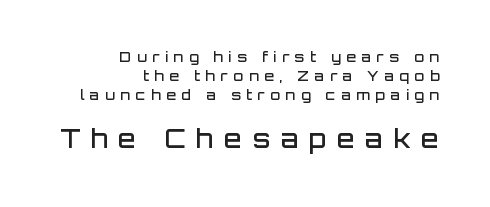
Q: Is the text bold? A: Semi-bold.
Q: Is the text italic (slanted)? A: No, it is upright.
Q: Is the text underlined? A: No.
Q: How is the paragraph aligned? A: Right-aligned.
Q: Is the spacing between letters normal or unusually wide? A: Unusually wide.
Q: Is the spacing between lines tight, normal or loose? A: Normal.
Q: Which block of text is set in a larger size, the first (top) or the second (bottom)? A: The second (bottom) one.
